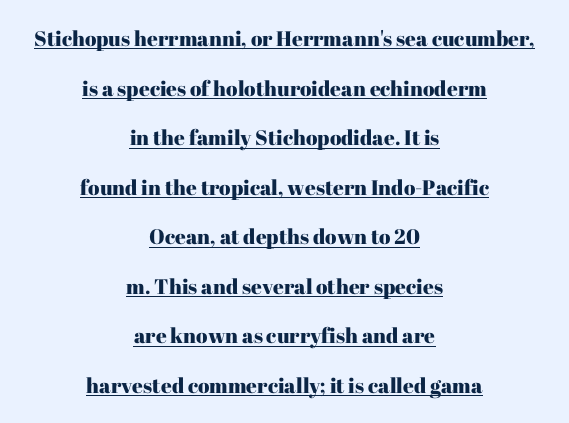
The gaps between neighbouring characters are ordinary and unremarkable. A typesetter would call this leading open, well beyond the default. Emphasis is given by a line drawn under the lettering. Notice how the passage keeps no hard edge, just a central spine. It's the straight-up-and-down kind of type.
